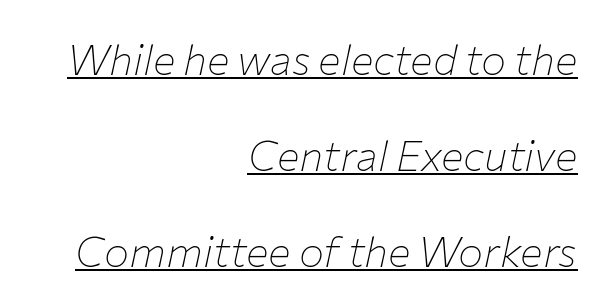
Q: Is the text bold? A: No.
Q: Is the text italic (slanted)? A: Yes, it leans right by about 12 degrees.
Q: Is the text underlined? A: Yes.
Q: How is the paragraph aligned? A: Right-aligned.
Q: Is the spacing between letters normal or unusually wide? A: Normal.
Q: Is the spacing between lines tight, normal or loose? A: Loose.
Q: Width (condensed, normal, or wide)? A: Normal.
Q: Stroke contrast? A: Low.
Q: x-height? A: Medium.
Q: Monospaced? A: No.
